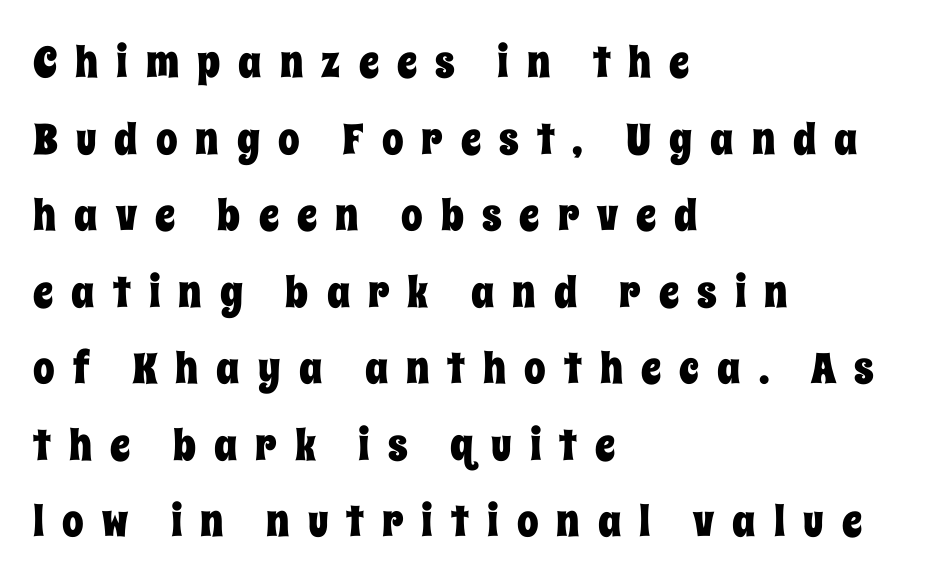
There is plenty of visible air inserted between adjacent glyphs. Teacher's note: observe the even left margin — that is flush-left alignment. Character widths vary here, with narrow letters taking less room than wide ones. It's the straight-up-and-down kind of type. The zone under the glyphs is completely vacant.
